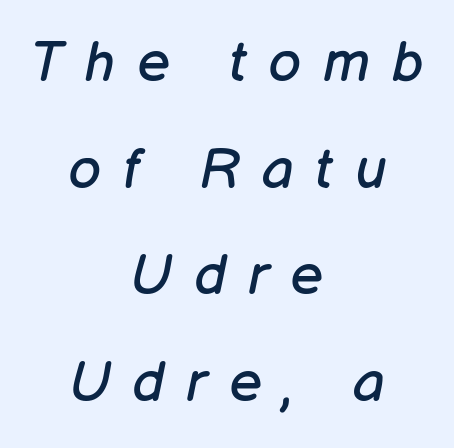
Characters are canted at an angle relative to the baseline's perpendicular. Anything drawn beneath the words? Only blank space. If you folded the block vertically in half, each line would mirror itself in length. Weight: in the light-to-regular range. There is plenty of visible air inserted between adjacent glyphs.
